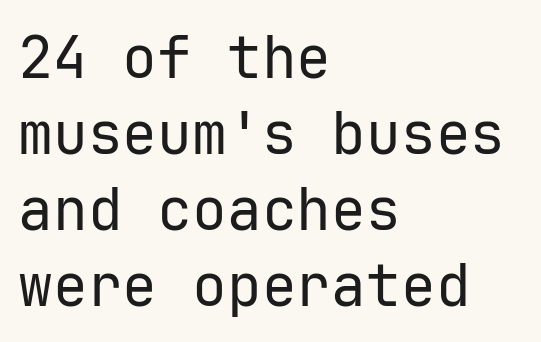
The image shows 58 px regular-weight sans-serif type, upright; set left-aligned, normal line spacing (1.31x), normal letter spacing, not underlined; low stroke contrast and a medium x-height.
